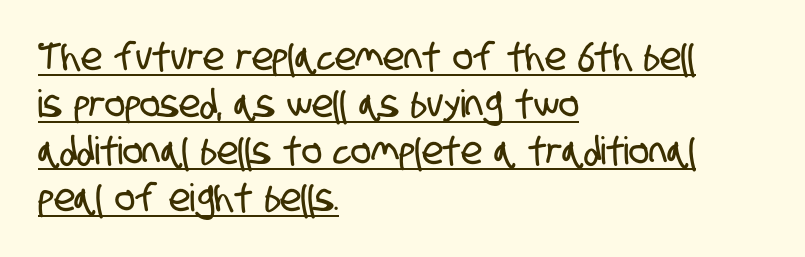
{"serif": "no", "width": "condensed", "stroke_contrast": "low", "x_height": "large", "monospaced": "no", "underline": "yes", "align": "left", "line_spacing_ratio": 1.24, "letter_spacing": "normal", "letter_spacing_em": 0.0, "glyph_px": 38}
